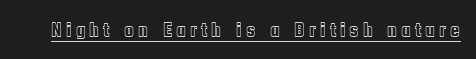
You can see a thin bar hugging the bottom of the glyphs. The letters stand straight up with perfectly vertical stems. You could only call the tracking loose — the letters float apart.
